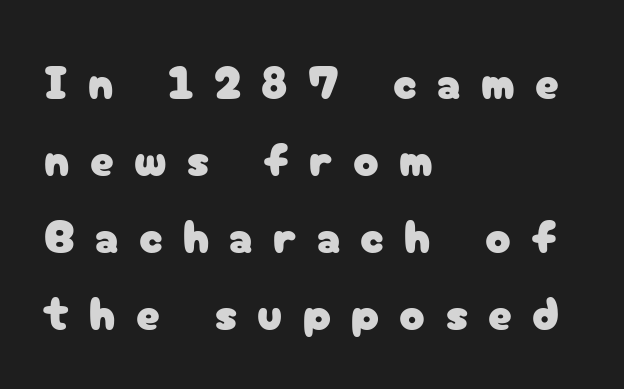
Q: Is the text italic (slanted)? A: No, it is upright.
Q: Is the typeface a serif or a sans-serif typeface? A: Sans-serif.
Q: Is the text underlined? A: No.
Q: How is the paragraph aligned? A: Left-aligned.
Q: Is the spacing between letters normal or unusually wide? A: Unusually wide.
Q: Is the spacing between lines tight, normal or loose? A: Normal.
Q: Width (condensed, normal, or wide)? A: Normal.
Q: Stroke contrast? A: Low.
Q: x-height? A: Medium.
Q: Monospaced? A: No.
